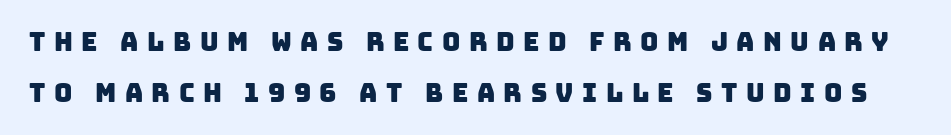
The image shows 25 px text type; set loose line spacing (2.04x), unusually wide letter spacing (+0.34 em), not underlined.
